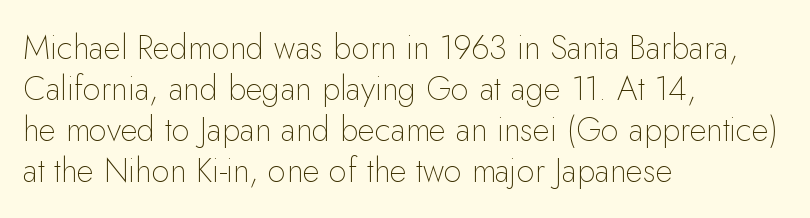
{"serif": "no", "italic": "no", "bold": "no", "weight": "thin", "width": "normal", "stroke_contrast": "low", "x_height": "small", "monospaced": "no", "underline": "no", "align": "left", "line_spacing_ratio": 1.24, "letter_spacing": "normal", "letter_spacing_em": 0.0, "glyph_px": 33}
